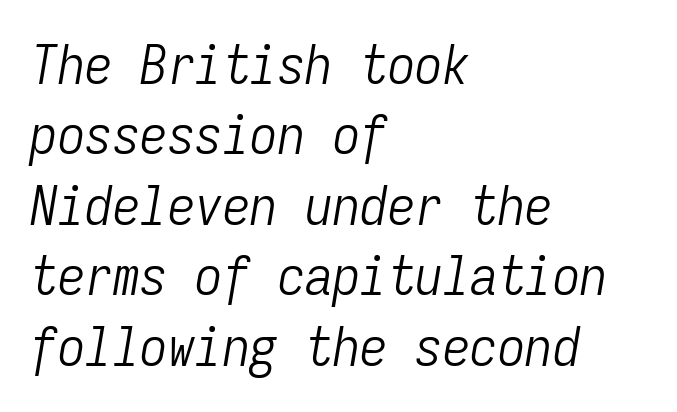
The image shows 55 px light, condensed type, italic (leaning right), monospaced; set left-aligned, normal line spacing (1.28x), normal letter spacing, not underlined; low stroke contrast and a medium x-height.
